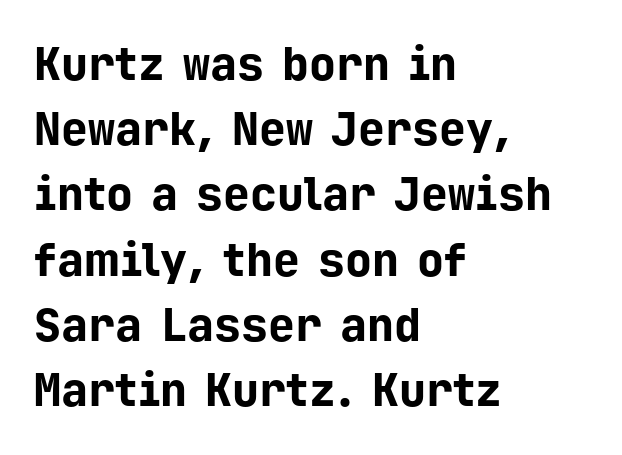
The image shows 45 px bold sans-serif type, upright, monospaced; set left-aligned, normal line spacing (1.45x), normal letter spacing, not underlined; low stroke contrast and a medium x-height.
